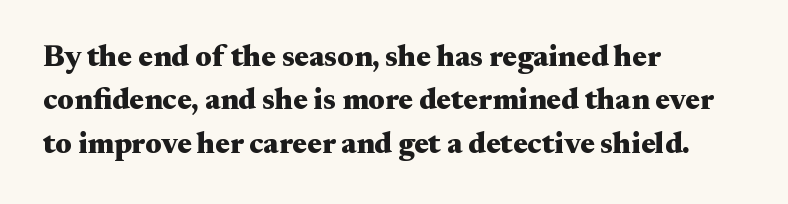
The designer went with a serif here, giving each stem small feet. Weight: bold. The line texture is even and compact thanks to regular tracking. Type without underlining. The passage shown is typed in a proportional face where columns would drift. If you drew a line through each stem, it would be perfectly vertical.
